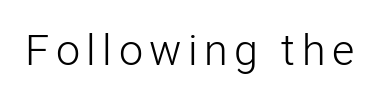
The image shows 43 px light sans-serif type, upright; set not underlined; low stroke contrast and a medium x-height.
